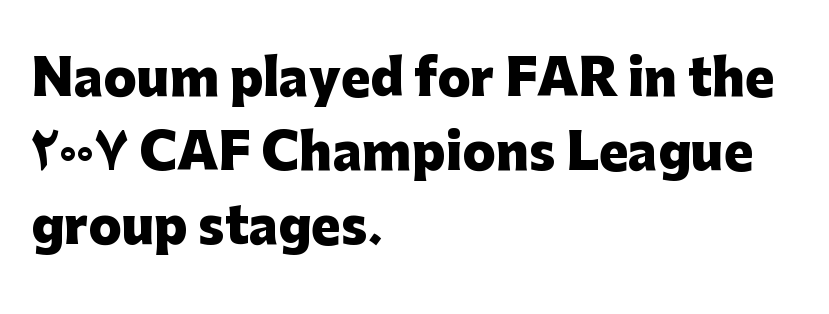
The ragged edge is on the right, which tells us the setting is flush left. A full-strength bold gives these letters their thick strokes. How are the letters spaced? Ordinarily, with no added tracking. Type style note: lacks serifs. The letters stand upright; this is a roman face.
